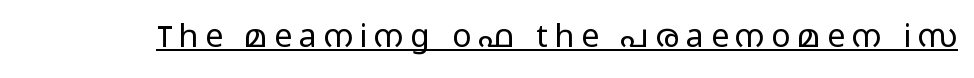
Is this a sans? Yes — the strokes have no serifs. You can see a thin bar hugging the bottom of the glyphs. The letters look calm and open, with moderate or lighter stems. This is roman type, the default non-slanted kind.
